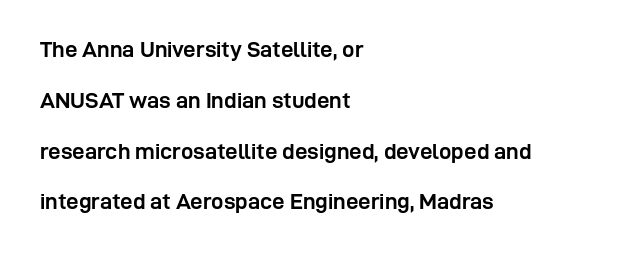
Q: Is the text bold? A: Yes.
Q: Is the text italic (slanted)? A: No, it is upright.
Q: Is the text underlined? A: No.
Q: How is the paragraph aligned? A: Left-aligned.
Q: Is the spacing between letters normal or unusually wide? A: Normal.
Q: Is the spacing between lines tight, normal or loose? A: Loose.
